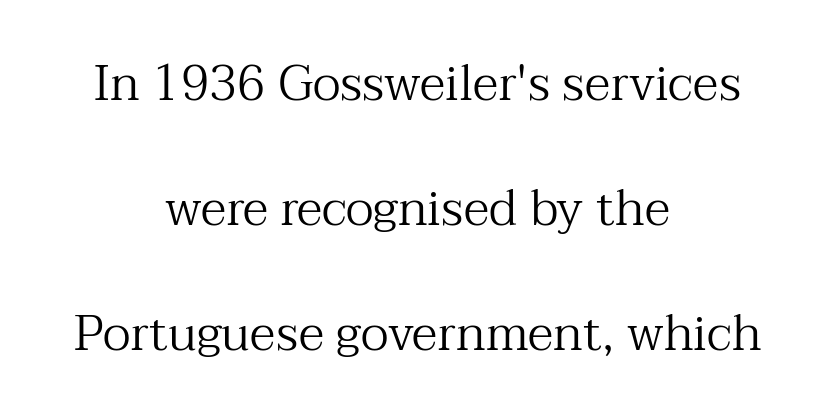
The specimen reads as upright at a glance. Quick note: interline space is abundant. Compared with a flush-left layout, this one balances lines on the center instead. Old-style or modern, the face here clearly has serifs. Stem width sits at or under what a default text font uses.
